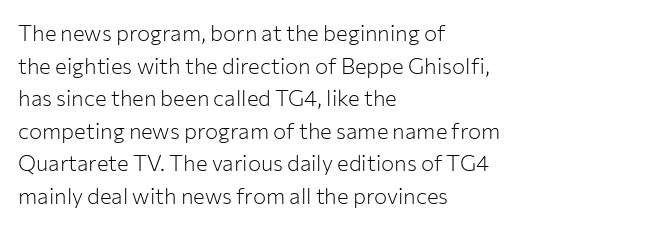
Rows of type keep a routine distance in the vertical direction. The space beneath each line is pristine and unruled. Which margin do the lines hug? The left one — the right edge is uneven. The letterforms sit shoulder to shoulder at normal distance.
